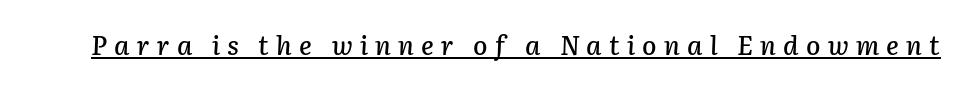
{"italic": "yes", "lean": "right", "slant_degrees": 2, "underline": "yes", "letter_spacing": "wide", "letter_spacing_em": 0.28, "glyph_px": 26}
